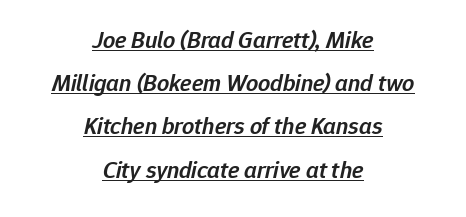
Does extra space separate the letters? No, they use regular spacing. Italic: yes, the glyphs are oblique. As a designer I'd log this as weight 600, semibold. Leftover space on each line is divided equally before and after the words.
